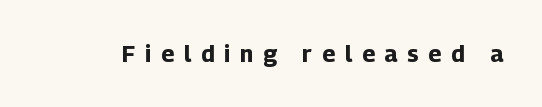
The image shows 23 px bold type, upright; set unusually wide letter spacing (+0.43 em), not underlined.
